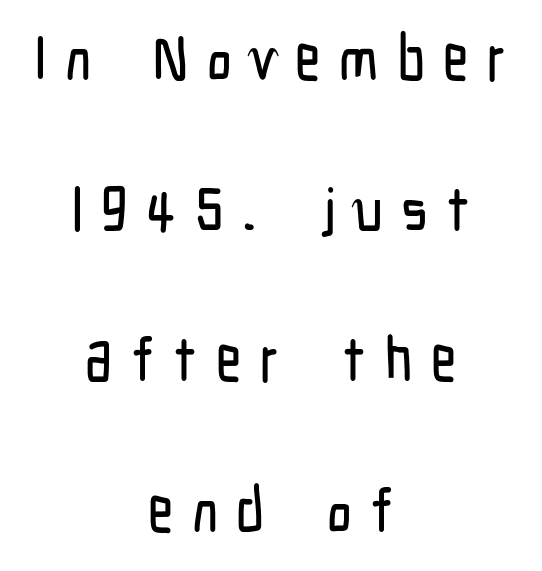
The glyphs are unaccompanied by any horizontal stroke below them. Leading is clearly above the norm, producing a sparse column. One-word summary of the alignment: center. Proportional: the letters do not fall into vertical columns.
